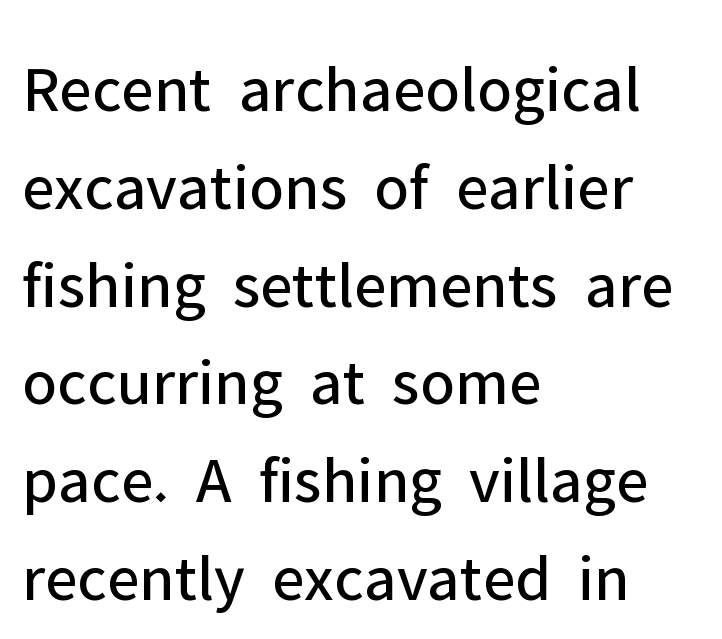
Varying glyph widths throughout — classic text-font behaviour. Words appear dense and cohesive because spacing is normal. Summary of weight: not heavy and not bold. Check under the words: just untouched page. This sample uses an upright cut, with every glyph sitting square on the baseline. A sans-serif font was chosen for this passage.
